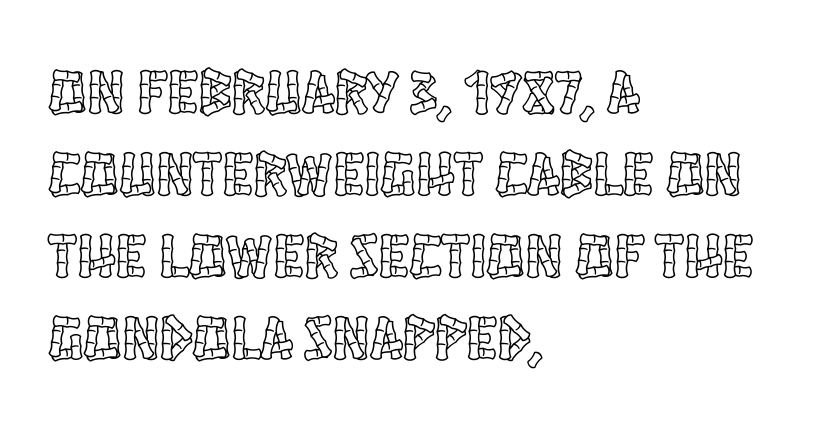
Q: Is the text italic (slanted)? A: No, it is upright.
Q: Is the text underlined? A: No.
Q: How is the paragraph aligned? A: Left-aligned.
Q: Is the spacing between letters normal or unusually wide? A: Normal.
Q: Is the spacing between lines tight, normal or loose? A: Normal.
Q: Width (condensed, normal, or wide)? A: Condensed.
Q: x-height? A: Large.
Q: Monospaced? A: No.
